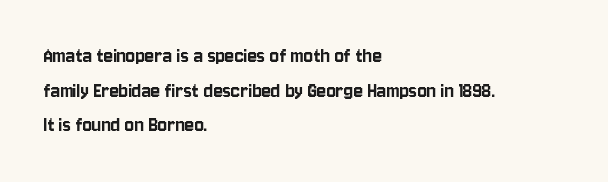
The image shows 22 px text type, upright; set left-aligned, normal line spacing (1.57x), normal letter spacing, not underlined.
